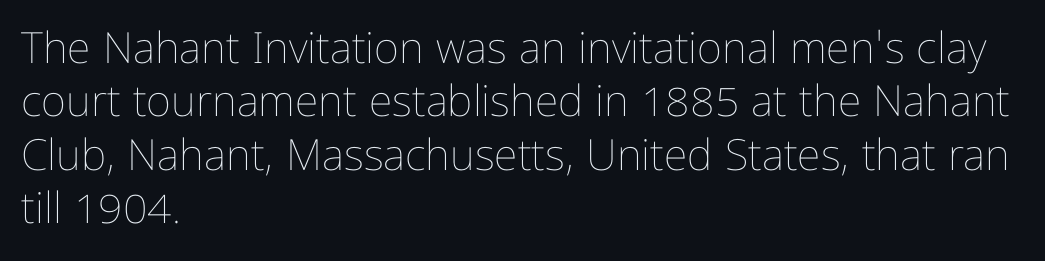
Q: Is the text bold? A: No.
Q: Is the text italic (slanted)? A: No, it is upright.
Q: Is the text underlined? A: No.
Q: How is the paragraph aligned? A: Left-aligned.
Q: Is the spacing between letters normal or unusually wide? A: Normal.
Q: Width (condensed, normal, or wide)? A: Condensed.
Q: Stroke contrast? A: Low.
Q: x-height? A: Medium.
Q: Monospaced? A: No.
